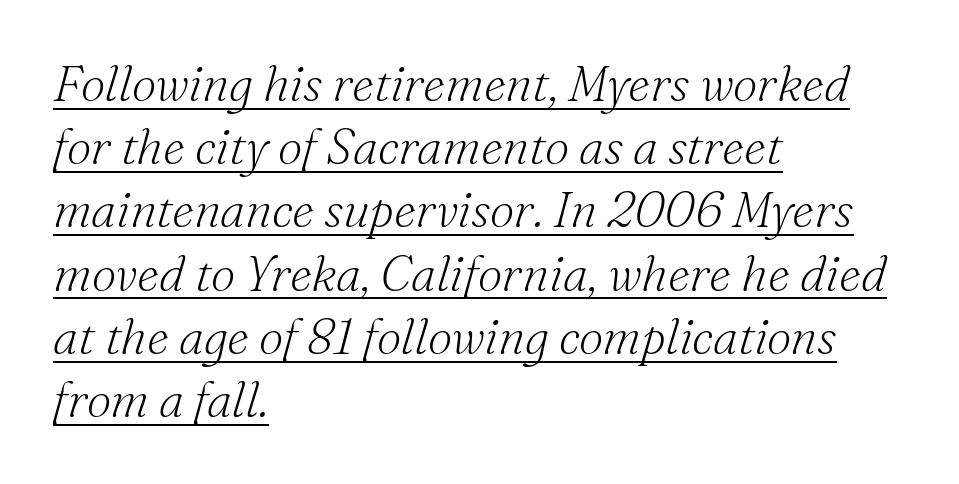
Q: Is the text bold? A: No.
Q: Is the text italic (slanted)? A: Yes, it leans right by about 16 degrees.
Q: Is the typeface a serif or a sans-serif typeface? A: Serif.
Q: Is the text underlined? A: Yes.
Q: How is the paragraph aligned? A: Left-aligned.
Q: Is the spacing between letters normal or unusually wide? A: Normal.
Q: Is the spacing between lines tight, normal or loose? A: Normal.
Q: Width (condensed, normal, or wide)? A: Normal.
Q: Stroke contrast? A: Medium.
Q: x-height? A: Small.
Q: Monospaced? A: No.
